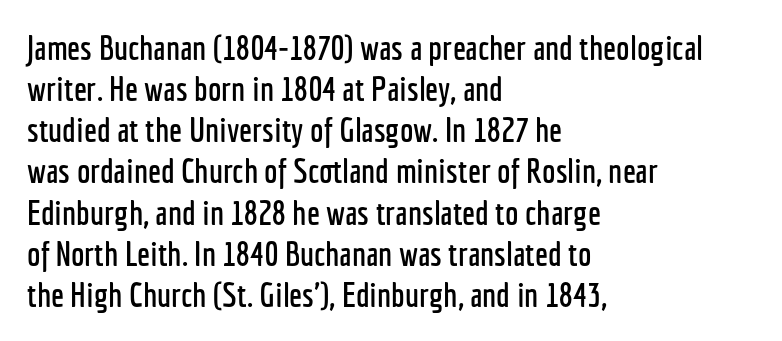
{"serif": "no", "italic": "no", "width": "condensed", "stroke_contrast": "low", "x_height": "medium", "monospaced": "no", "underline": "no", "align": "left", "line_spacing_ratio": 1.21, "letter_spacing": "normal", "letter_spacing_em": 0.0, "glyph_px": 34}
